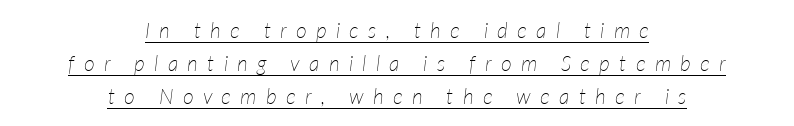
Q: Is the text bold? A: No.
Q: Is the text italic (slanted)? A: Yes, it leans right by about 7 degrees.
Q: Is the text underlined? A: Yes.
Q: How is the paragraph aligned? A: Centered.
Q: Is the spacing between letters normal or unusually wide? A: Unusually wide.
Q: Is the spacing between lines tight, normal or loose? A: Normal.
